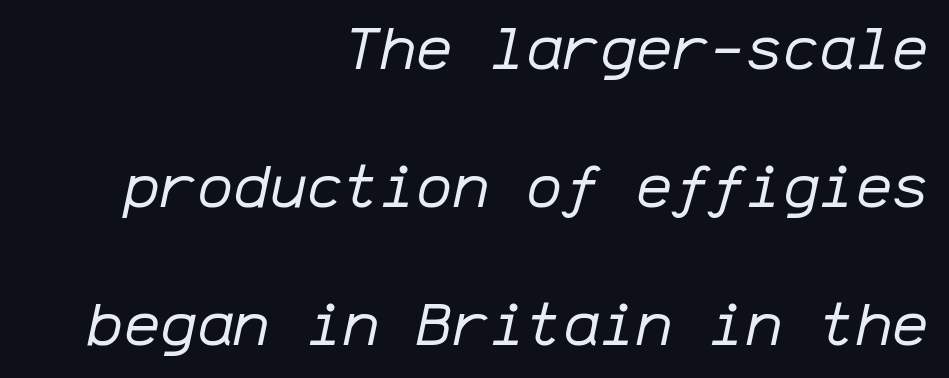
It's the slanting kind of type. Line spacing here is loose. Inter-character spacing is left at the font's built-in metrics. Line ends are locked; line starts wander. On a weight scale, this lands at 450 or below.
